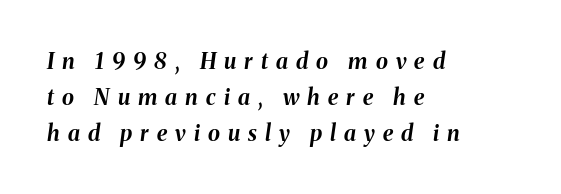
The image shows 22 px bold type, italic (leaning right); set left-aligned, normal line spacing (1.63x), unusually wide letter spacing (+0.37 em), not underlined.
